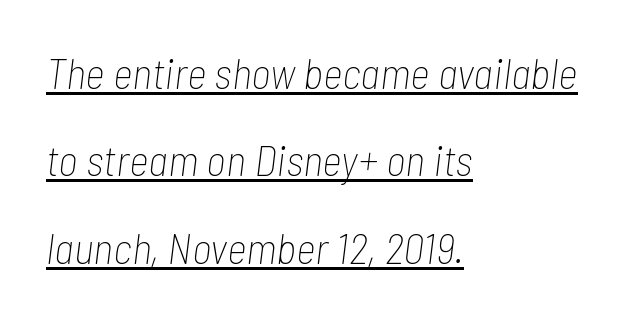
The image shows 43 px thin, condensed type, italic (leaning right); set left-aligned, loose line spacing (2.03x), normal letter spacing, underlined; low stroke contrast and a medium x-height.
